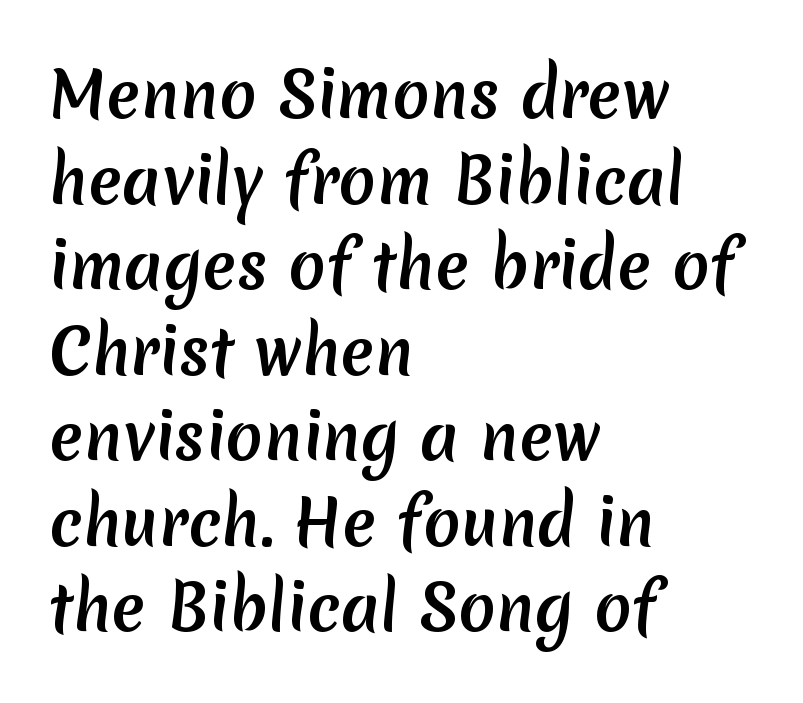
The image shows 62 px sans-serif type; set left-aligned, normal line spacing (1.38x), normal letter spacing, not underlined; medium stroke contrast and a medium x-height.
